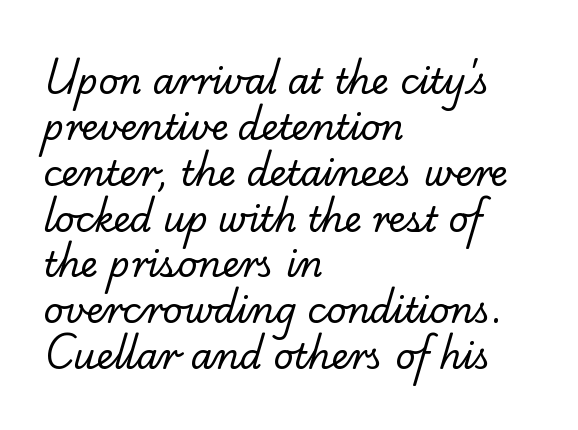
The image shows 35 px regular-weight type; set left-aligned, normal line spacing (1.31x), normal letter spacing, not underlined; low stroke contrast and a small x-height.
